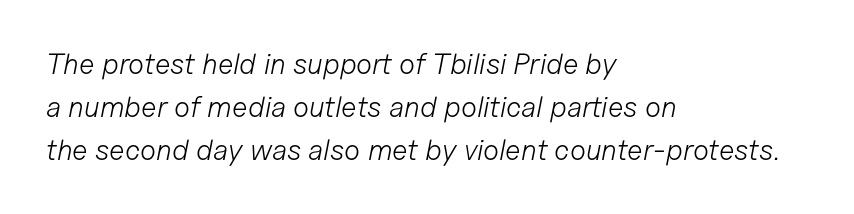
Q: Is the text bold? A: No.
Q: Is the text italic (slanted)? A: Yes, it leans right by about 11 degrees.
Q: Is the text underlined? A: No.
Q: How is the paragraph aligned? A: Left-aligned.
Q: Is the spacing between letters normal or unusually wide? A: Normal.
Q: Is the spacing between lines tight, normal or loose? A: Normal.
Q: Width (condensed, normal, or wide)? A: Normal.
Q: Stroke contrast? A: Low.
Q: x-height? A: Medium.
Q: Monospaced? A: No.
